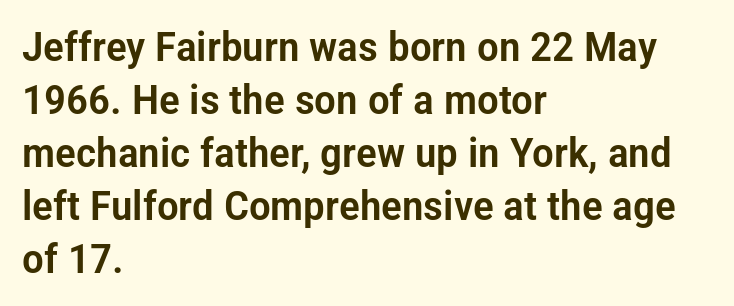
Q: Is the text italic (slanted)? A: No, it is upright.
Q: Is the typeface a serif or a sans-serif typeface? A: Sans-serif.
Q: Is the text underlined? A: No.
Q: How is the paragraph aligned? A: Left-aligned.
Q: Is the spacing between letters normal or unusually wide? A: Normal.
Q: Is the spacing between lines tight, normal or loose? A: Normal.
Q: Width (condensed, normal, or wide)? A: Condensed.
Q: Stroke contrast? A: Low.
Q: x-height? A: Medium.
Q: Monospaced? A: No.
